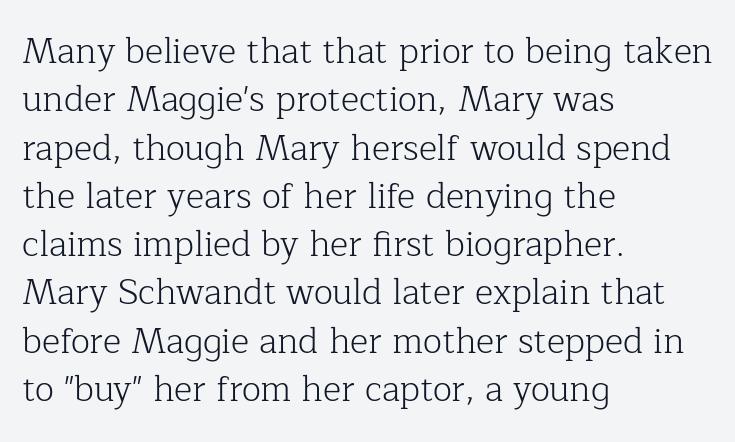
The image shows 35 px light serif type, upright; set left-aligned, normal line spacing (1.38x), normal letter spacing, not underlined; low stroke contrast and a medium x-height.
